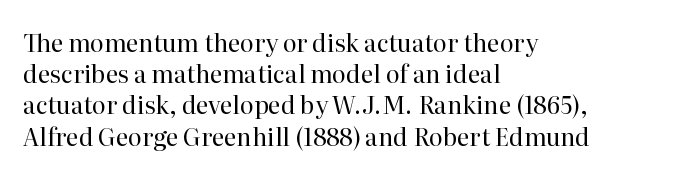
The ragged edge is on the right, which tells us the setting is flush left. The passage shown is not underscored anywhere. These lines were composed using upright roman letters. This sample uses plain, unmodified letter spacing. Reading down the column, the eye jumps a familiar distance to each next line.
